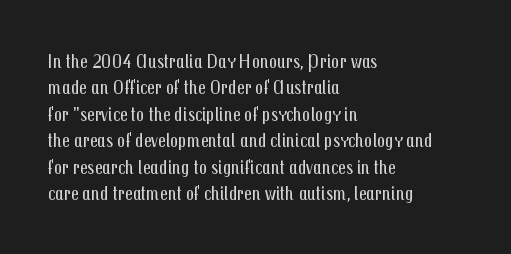
Characters remain perfectly vertical along every line. Rows of type keep a routine distance in the vertical direction. The face looks like a standard text weight, possibly lighter. Letter spacing: default. Each row of text sits above clean, open space.
